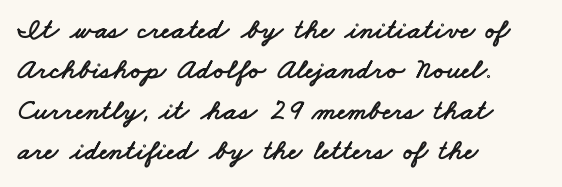
The paragraph shown leans on its left margin. Words appear dense and cohesive because spacing is normal. Letterform terminals end flat and unadorned throughout the passage. The zone under the glyphs is completely vacant. In terms of leading, this rendering sits right in the middle.
